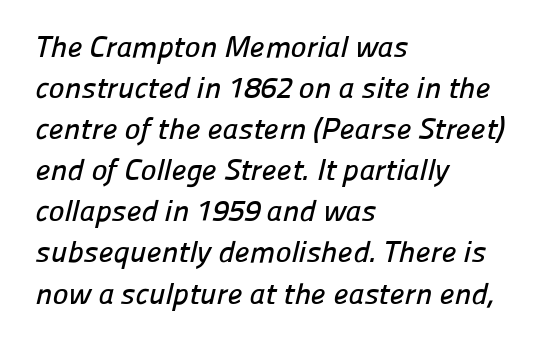
The image shows 30 px sans-serif type; set left-aligned, normal line spacing (1.37x), normal letter spacing, not underlined; low stroke contrast and a medium x-height.
